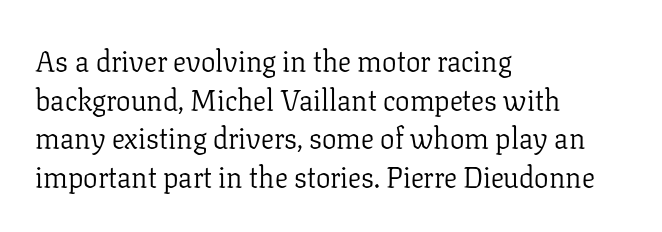
The space directly below the letters is spotless. Looks like regular typesetting: each glyph gets only the width it needs. Typographically, this falls in the serif category. The leading is moderate, giving the passage an even texture. These lines stack with their left ends in a neat column.
